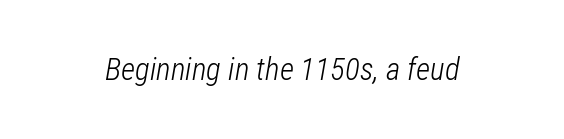
{"italic": "yes", "lean": "right", "slant_degrees": 12, "bold": "no", "weight": "light", "width": "condensed", "stroke_contrast": "low", "x_height": "medium", "monospaced": "no", "underline": "no", "letter_spacing": "normal", "letter_spacing_em": 0.0, "glyph_px": 31}
